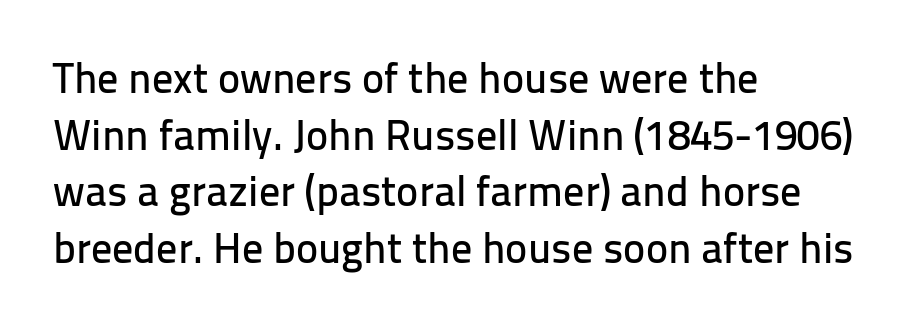
The space beneath each line is pristine and unruled. Unlike a traditional serif, this face leaves its strokes unadorned. Ordinary non-slanted type is in use. Leading: standard. The face used here is proportionally spaced, like ordinary book or web type. Honestly, the letter spacing is just normal — you wouldn't notice it.
